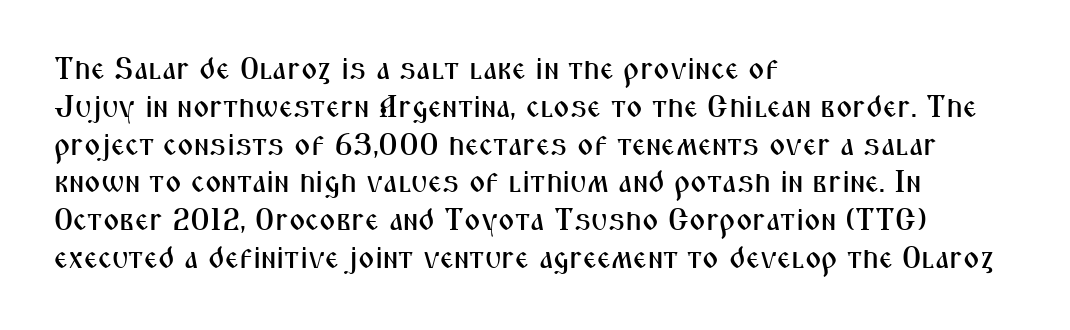
{"serif": "no", "italic": "no", "width": "condensed", "stroke_contrast": "medium", "x_height": "medium", "monospaced": "no", "underline": "no", "align": "left", "line_spacing_ratio": 1.22, "letter_spacing": "normal", "letter_spacing_em": 0.0, "glyph_px": 31}
